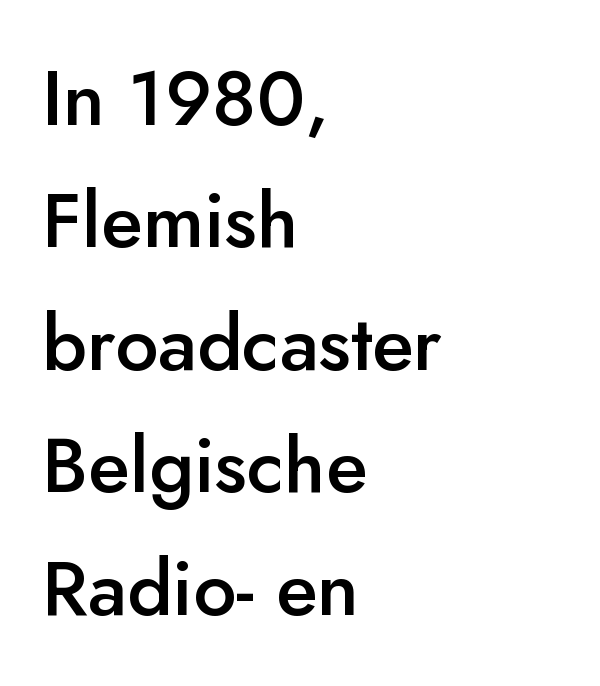
Q: Is the text bold? A: Semi-bold.
Q: Is the text italic (slanted)? A: No, it is upright.
Q: Is the typeface a serif or a sans-serif typeface? A: Sans-serif.
Q: Is the text underlined? A: No.
Q: How is the paragraph aligned? A: Left-aligned.
Q: Is the spacing between letters normal or unusually wide? A: Normal.
Q: Is the spacing between lines tight, normal or loose? A: Normal.
Q: Width (condensed, normal, or wide)? A: Normal.
Q: Stroke contrast? A: Low.
Q: x-height? A: Small.
Q: Monospaced? A: No.
